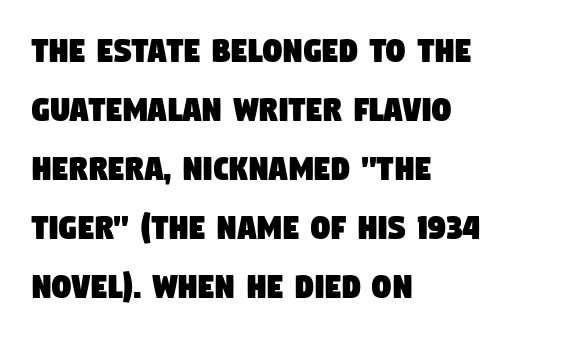
Q: Is the typeface a serif or a sans-serif typeface? A: Sans-serif.
Q: Is the text underlined? A: No.
Q: How is the paragraph aligned? A: Left-aligned.
Q: Is the spacing between letters normal or unusually wide? A: Normal.
Q: Is the spacing between lines tight, normal or loose? A: Normal.
Q: Width (condensed, normal, or wide)? A: Condensed.
Q: Stroke contrast? A: Low.
Q: x-height? A: Large.
Q: Monospaced? A: No.
